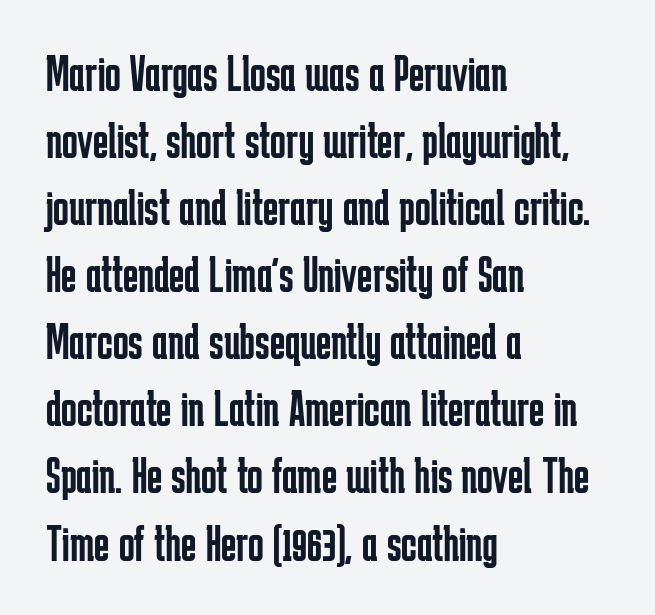
{"serif": "no", "italic": "no", "bold": "no", "weight": "regular", "width": "condensed", "stroke_contrast": "low", "x_height": "medium", "monospaced": "no", "underline": "no", "align": "left", "line_spacing": "normal", "line_spacing_ratio": 1.29, "letter_spacing": "normal", "letter_spacing_em": 0.0, "glyph_px": 52}
